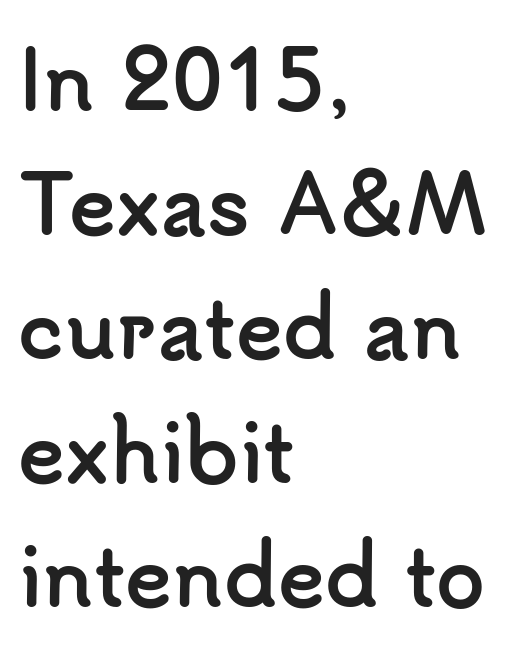
{"serif": "no", "italic": "no", "bold": "yes", "weight": "semibold", "width": "normal", "stroke_contrast": "low", "x_height": "small", "monospaced": "no", "underline": "no", "align": "left", "line_spacing": "normal", "line_spacing_ratio": 1.57, "letter_spacing": "normal", "letter_spacing_em": 0.0, "glyph_px": 79}
